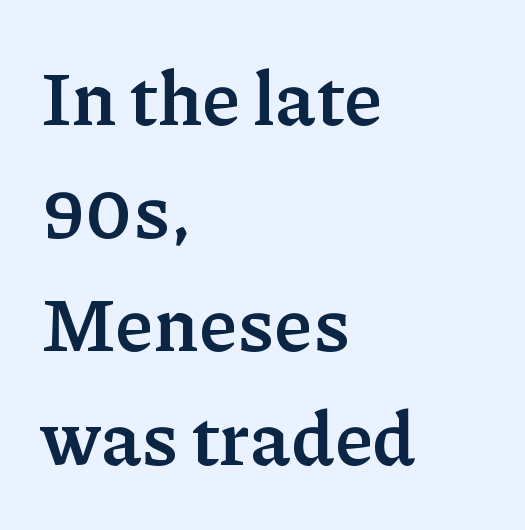
The image shows 75 px semibold serif type, upright; set left-aligned, normal line spacing (1.51x), normal letter spacing, not underlined; low stroke contrast and a medium x-height.
